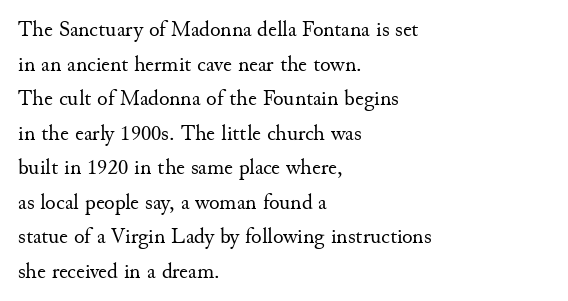
Q: Is the text bold? A: No.
Q: Is the text italic (slanted)? A: No, it is upright.
Q: Is the text underlined? A: No.
Q: How is the paragraph aligned? A: Left-aligned.
Q: Is the spacing between letters normal or unusually wide? A: Normal.
Q: Is the spacing between lines tight, normal or loose? A: Normal.
